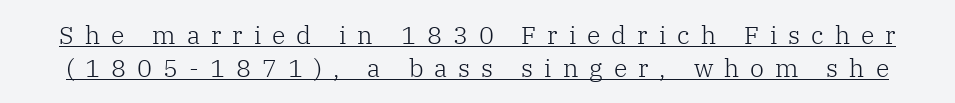
Someone cranked the tracking dial way up on this one. Underlining? Definitely there. Posture: upright roman. Honestly, the row spacing looks completely unremarkable. No letter is thick-stroked: the sample isn't bold.
